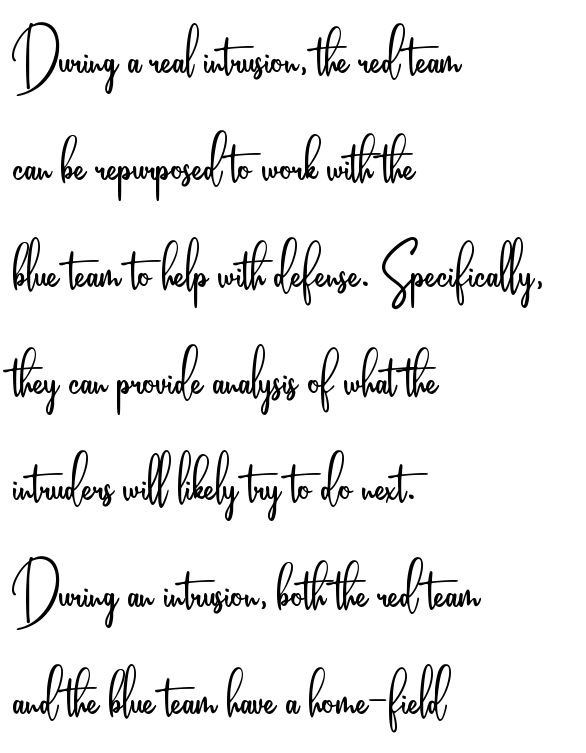
{"serif": "no", "bold": "no", "weight": "light", "width": "condensed", "stroke_contrast": "low", "x_height": "small", "monospaced": "no", "underline": "no", "align": "left", "line_spacing": "normal", "line_spacing_ratio": 1.37, "letter_spacing": "normal", "letter_spacing_em": 0.0, "glyph_px": 78}
